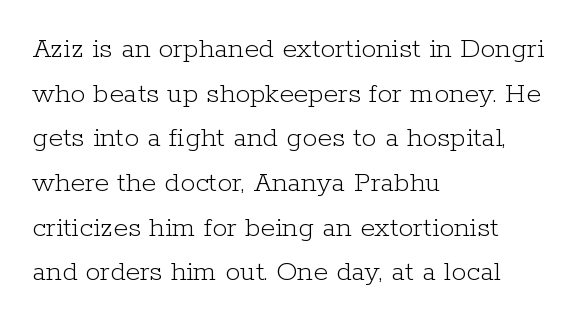
{"serif": "yes", "italic": "no", "bold": "no", "weight": "light", "width": "normal", "stroke_contrast": "low", "x_height": "medium", "monospaced": "no", "underline": "no", "align": "left", "line_spacing": "normal", "line_spacing_ratio": 1.49, "letter_spacing": "normal", "letter_spacing_em": 0.0, "glyph_px": 30}
